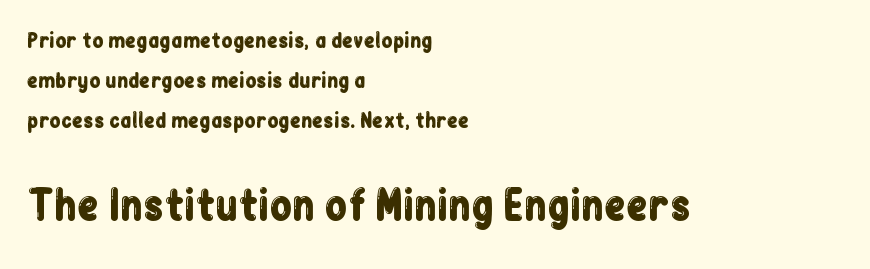
Q: Is the text italic (slanted)? A: No, it is upright.
Q: Is the typeface a serif or a sans-serif typeface? A: Sans-serif.
Q: Is the text underlined? A: No.
Q: How is the paragraph aligned? A: Left-aligned.
Q: Is the spacing between letters normal or unusually wide? A: Normal.
Q: Is the spacing between lines tight, normal or loose? A: Loose.
Q: Which block of text is set in a larger size, the first (top) or the second (bottom)? A: The second (bottom) one.
Q: Width (condensed, normal, or wide)? A: Condensed.
Q: Stroke contrast? A: Low.
Q: x-height? A: Medium.
Q: Monospaced? A: No.
